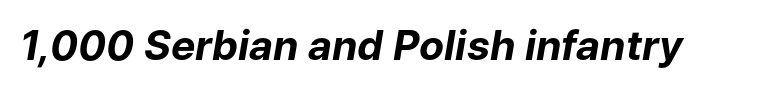
{"italic": "yes", "lean": "right", "slant_degrees": 9, "bold": "yes", "weight": "bold", "width": "normal", "stroke_contrast": "low", "x_height": "medium", "monospaced": "no", "underline": "no", "letter_spacing": "normal", "letter_spacing_em": 0.0, "glyph_px": 41}
